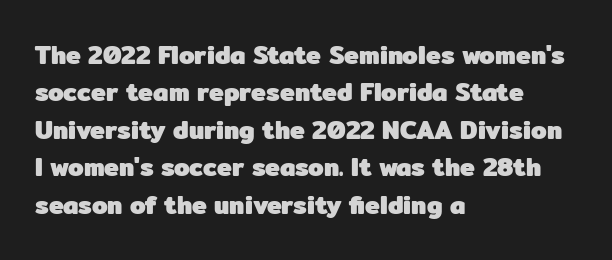
{"italic": "no", "bold": "yes", "underline": "no", "align": "left", "line_spacing": "normal", "line_spacing_ratio": 1.5, "letter_spacing": "normal", "letter_spacing_em": 0.0, "glyph_px": 25}
